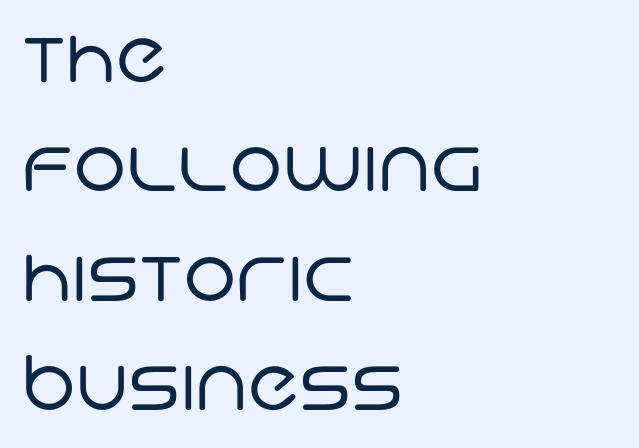
{"serif": "no", "bold": "no", "weight": "regular", "width": "normal", "stroke_contrast": "low", "x_height": "large", "monospaced": "no", "underline": "no", "align": "left", "line_spacing": "normal", "line_spacing_ratio": 1.46, "letter_spacing": "normal", "letter_spacing_em": 0.0, "glyph_px": 75}
